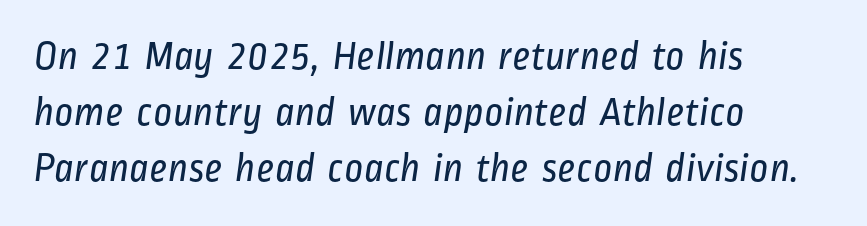
A clean baseline with only descenders dipping below it. In terms of leading, this rendering sits right in the middle. The letters advance in unequal steps, a hallmark of proportional type. Observe the absence of serifs on each vertical stroke in this sample. Horizontally, the lines are justified to the leading edge only. How are the letters spaced? Ordinarily, with no added tracking.
